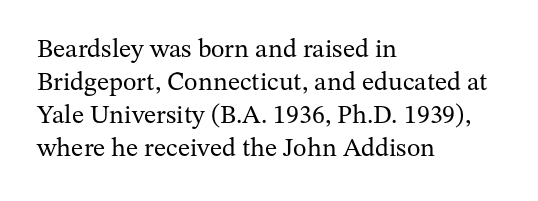
The image shows 26 px text type, upright; set left-aligned, normal line spacing (1.27x), normal letter spacing, not underlined.
